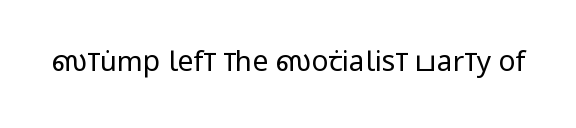
The image shows 28 px regular-weight, condensed sans-serif type, upright; set normal letter spacing, not underlined; low stroke contrast and a large x-height.
